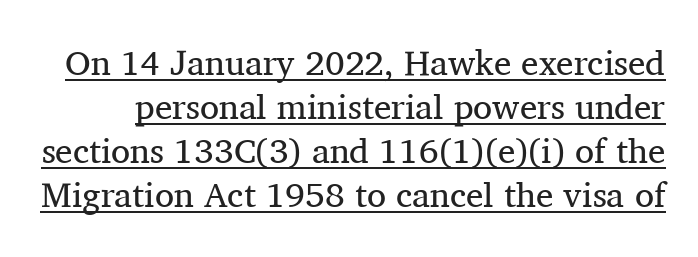
The image shows 35 px regular-weight serif type, upright; set normal line spacing (1.26x), normal letter spacing, underlined; medium stroke contrast and a medium x-height.
